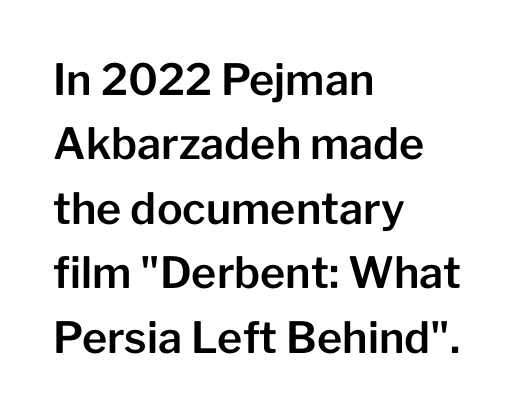
Q: Is the text italic (slanted)? A: No, it is upright.
Q: Is the typeface a serif or a sans-serif typeface? A: Sans-serif.
Q: Is the text underlined? A: No.
Q: How is the paragraph aligned? A: Left-aligned.
Q: Is the spacing between letters normal or unusually wide? A: Normal.
Q: Is the spacing between lines tight, normal or loose? A: Normal.
Q: Width (condensed, normal, or wide)? A: Normal.
Q: Stroke contrast? A: Low.
Q: x-height? A: Medium.
Q: Monospaced? A: No.
